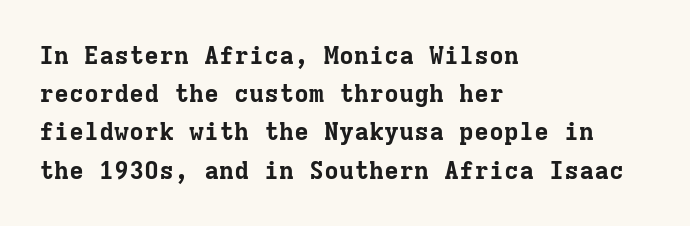
Lines of text with bare space underneath. Quick note: interline space is typical. The line texture is even and compact thanks to regular tracking. The letters stand straight up with perfectly vertical stems. I'd describe the lettering as bold — thick and assertive.
